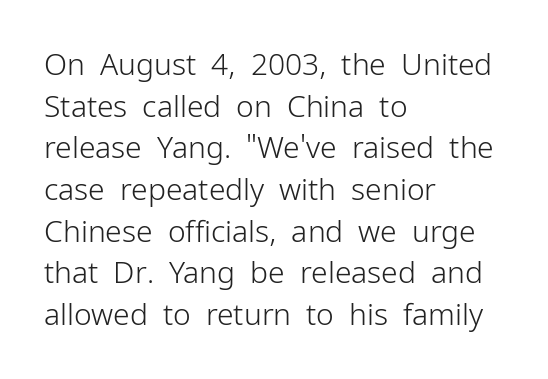
The image shows 30 px light sans-serif type, upright; set left-aligned, normal line spacing (1.39x), normal letter spacing, not underlined; low stroke contrast and a medium x-height.
